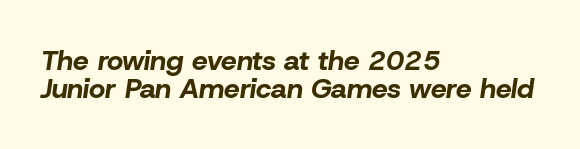
Look at the tracking — it's just the regular setting, nothing added. A typesetter would call this proportional, since set widths differ per character. The string is rendered with underlining switched off. Designer's note — italics engaged.
